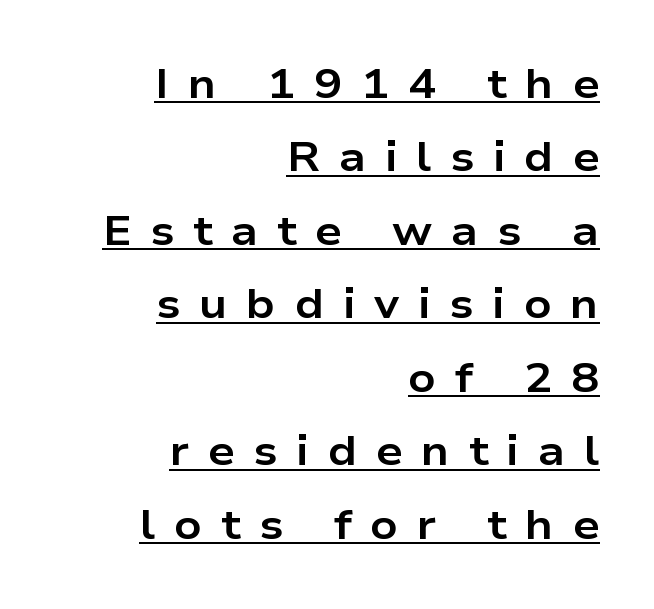
The image shows 42 px bold, wide sans-serif type, upright; set right-aligned, line spacing 1.75x, unusually wide letter spacing (+0.45 em), underlined; low stroke contrast and a medium x-height.
